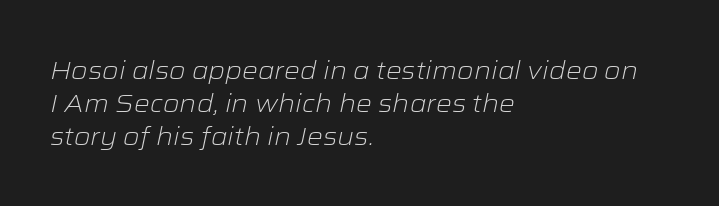
Line beginnings align vertically; line endings do not. Nobody touched the tracking dial on this one. Quick note: italic. Decoration check: the copy has no underline. A light-to-regular cut is what we see here. The rows are spaced the way most documents space them.
